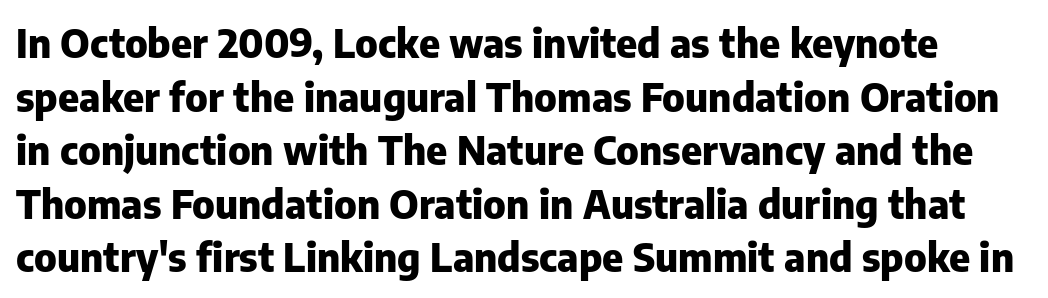
The line-height multiplier appears to be the usual default. Bold? Absolutely — the strokes are thick and heavy. Unlike italic type, these characters show no tilt at all. Honestly, the letter spacing is just normal — you wouldn't notice it. Each row of text sits above clean, open space. Serifs: no, the terminals of the letterforms are clean.
